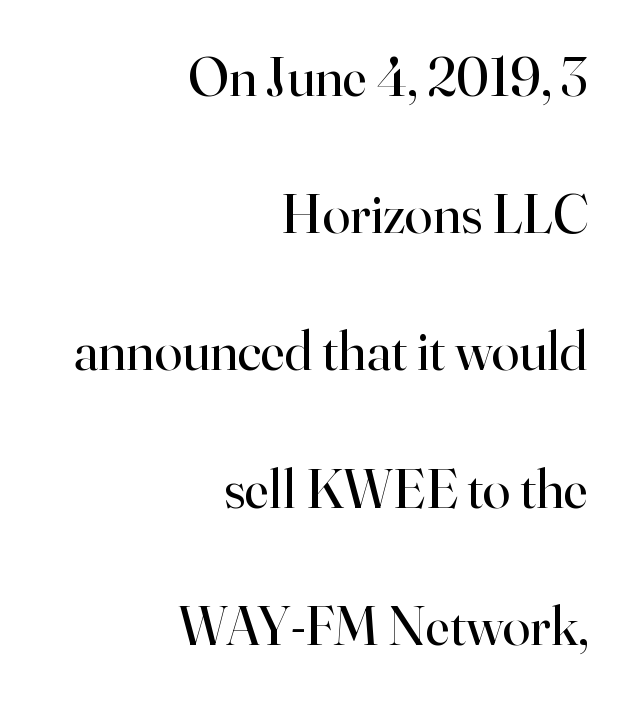
Q: Is the text bold? A: No.
Q: Is the text italic (slanted)? A: No, it is upright.
Q: Is the typeface a serif or a sans-serif typeface? A: Serif.
Q: Is the text underlined? A: No.
Q: How is the paragraph aligned? A: Right-aligned.
Q: Is the spacing between letters normal or unusually wide? A: Normal.
Q: Is the spacing between lines tight, normal or loose? A: Loose.
Q: Width (condensed, normal, or wide)? A: Normal.
Q: Stroke contrast? A: High.
Q: x-height? A: Small.
Q: Monospaced? A: No.
